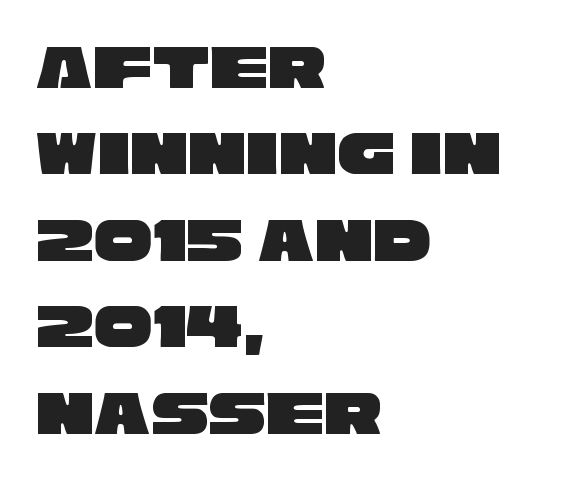
Does extra space separate the letters? No, they use regular spacing. Varying glyph widths throughout — classic text-font behaviour. The line-height multiplier appears to be the usual default. Typeset ragged right — the left edge is the straight one. The gap between lines stays unmarked. Are there feet on the stems? There aren't — it's a sans.
